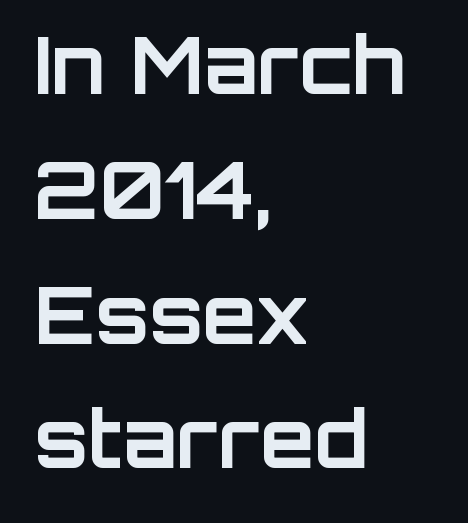
Q: Is the text bold? A: Yes.
Q: Is the text italic (slanted)? A: No, it is upright.
Q: Is the typeface a serif or a sans-serif typeface? A: Sans-serif.
Q: Is the text underlined? A: No.
Q: How is the paragraph aligned? A: Left-aligned.
Q: Is the spacing between letters normal or unusually wide? A: Normal.
Q: Is the spacing between lines tight, normal or loose? A: Normal.
Q: Width (condensed, normal, or wide)? A: Normal.
Q: Stroke contrast? A: Low.
Q: x-height? A: Large.
Q: Monospaced? A: No.
